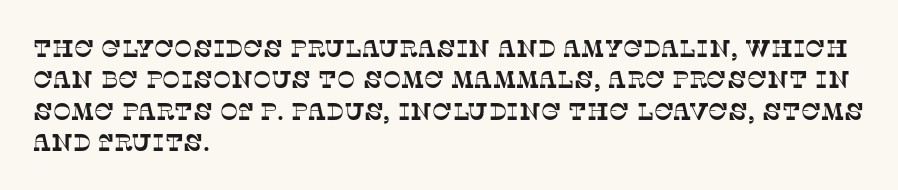
{"underline": "no", "align": "left", "line_spacing": "normal", "line_spacing_ratio": 1.31, "letter_spacing": "normal", "letter_spacing_em": 0.0, "glyph_px": 24}
